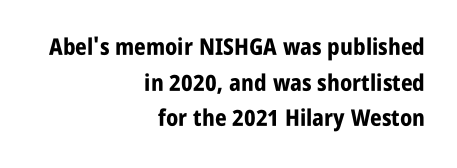
Q: Is the text bold? A: Yes.
Q: Is the text italic (slanted)? A: No, it is upright.
Q: Is the text underlined? A: No.
Q: How is the paragraph aligned? A: Right-aligned.
Q: Is the spacing between letters normal or unusually wide? A: Normal.
Q: Is the spacing between lines tight, normal or loose? A: Normal.
